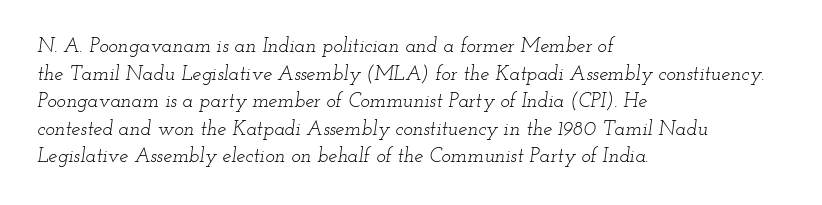
The image shows 20 px text type, italic (leaning right); set left-aligned, normal line spacing (1.38x), normal letter spacing, not underlined.
